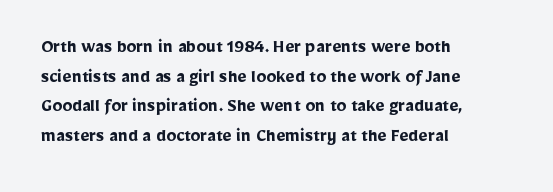
The rendering uses a bold face; every stroke is thick and dark. Compared with a centered layout, this one pins lines to the left instead. Underline: absent. In terms of letterspacing, this is plain default setting. Italic: no, the glyphs are upright roman. How would I describe the line gaps? Plain and ordinary.
